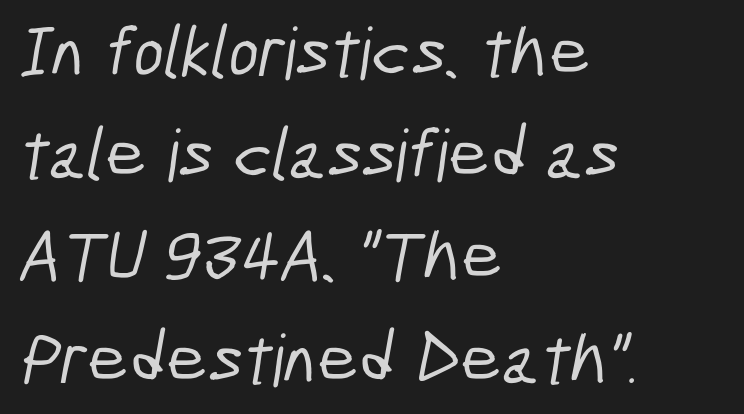
Q: Is the typeface a serif or a sans-serif typeface? A: Sans-serif.
Q: Is the text underlined? A: No.
Q: How is the paragraph aligned? A: Left-aligned.
Q: Is the spacing between letters normal or unusually wide? A: Normal.
Q: Is the spacing between lines tight, normal or loose? A: Normal.
Q: Width (condensed, normal, or wide)? A: Condensed.
Q: Stroke contrast? A: Low.
Q: x-height? A: Medium.
Q: Monospaced? A: No.
